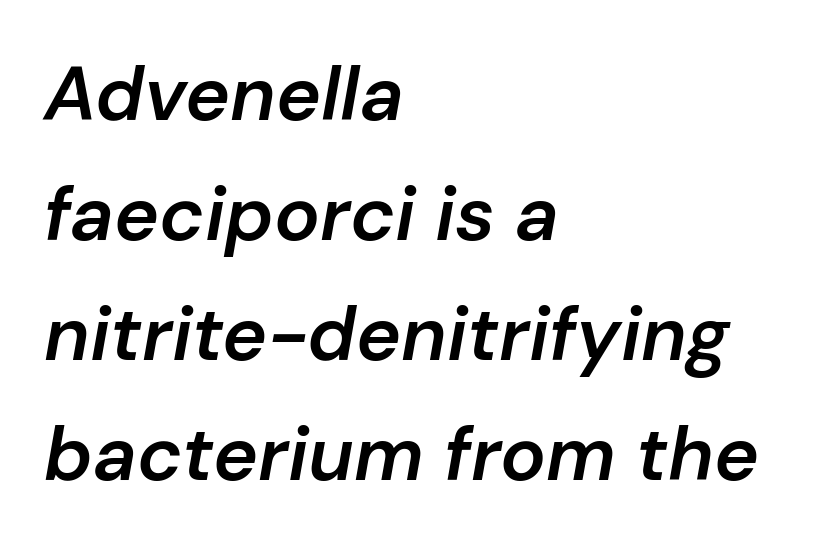
Short note: letters normally spaced. Notice how descenders clear the ascenders below comfortably — that's standard leading. Descenders hang freely into open space. Typeset ragged right — the left edge is the straight one. The letters advance in unequal steps, a hallmark of proportional type.
